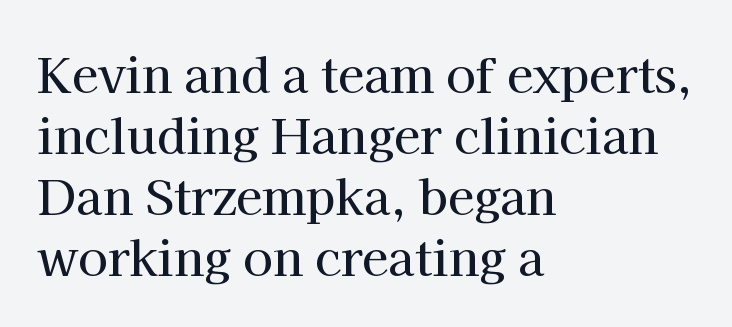
{"serif": "yes", "italic": "no", "width": "normal", "stroke_contrast": "high", "x_height": "medium", "monospaced": "no", "underline": "no", "align": "left", "line_spacing": "normal", "line_spacing_ratio": 1.27, "letter_spacing": "normal", "letter_spacing_em": 0.0, "glyph_px": 48}
